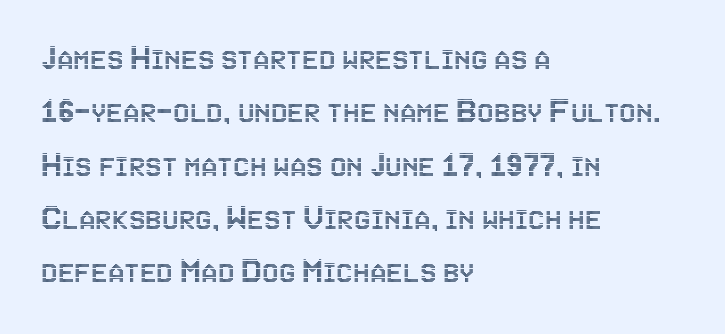
The baseline area is clear. This rendering uses left alignment, leaving the right contour irregular. How are the letters spaced? Ordinarily, with no added tracking. A typesetter would call this proportional, since set widths differ per character.
